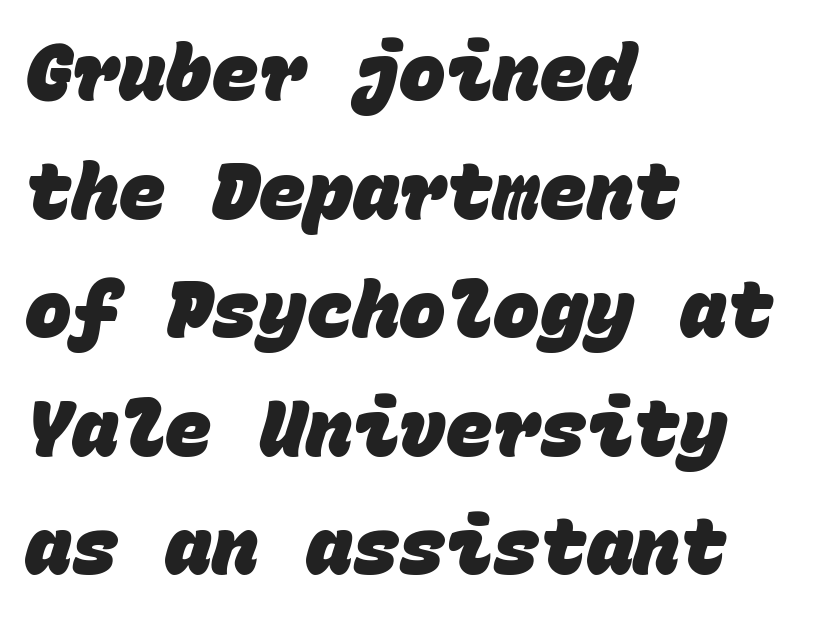
Each glyph is drawn with heavy, bold strokes. Type without underlining. The rendering anchors every line to the left-hand side. No extra tracking has been applied to these lines. Regular leading. Letterform terminals end flat and unadorned throughout the passage.
